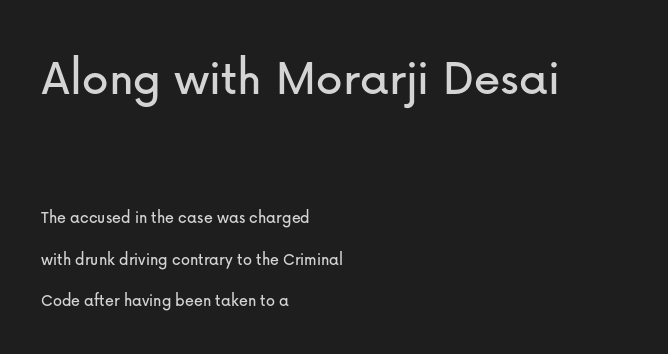
Q: Is the text italic (slanted)? A: No, it is upright.
Q: Is the typeface a serif or a sans-serif typeface? A: Sans-serif.
Q: Is the text underlined? A: No.
Q: How is the paragraph aligned? A: Left-aligned.
Q: Is the spacing between letters normal or unusually wide? A: Normal.
Q: Is the spacing between lines tight, normal or loose? A: Loose.
Q: Which block of text is set in a larger size, the first (top) or the second (bottom)? A: The first (top) one.
Q: Width (condensed, normal, or wide)? A: Normal.
Q: Stroke contrast? A: Low.
Q: x-height? A: Medium.
Q: Monospaced? A: No.
